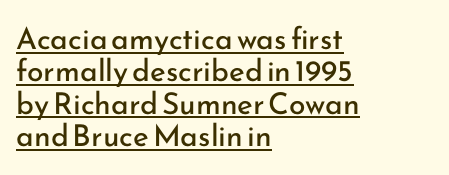
The image shows 30 px regular-weight sans-serif type, upright; set left-aligned, tight line spacing (1.08x), normal letter spacing, underlined; low stroke contrast and a small x-height.
